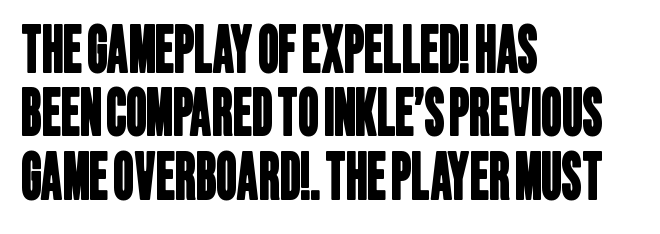
Q: Is the typeface a serif or a sans-serif typeface? A: Sans-serif.
Q: Is the text underlined? A: No.
Q: How is the paragraph aligned? A: Left-aligned.
Q: Is the spacing between letters normal or unusually wide? A: Normal.
Q: Is the spacing between lines tight, normal or loose? A: Tight.
Q: Width (condensed, normal, or wide)? A: Condensed.
Q: Stroke contrast? A: Low.
Q: x-height? A: Large.
Q: Monospaced? A: No.
